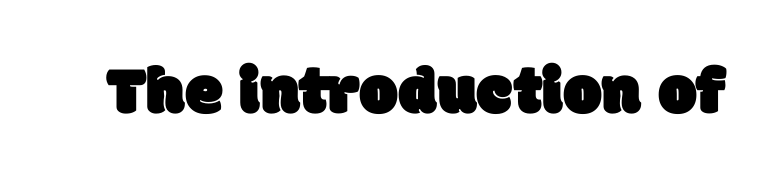
Note the varied advance widths — an 'i' is clearly narrower than an 'm'. The letters sit at their default tracking, neither squeezed nor spread. Grotesque or geometric, the face here clearly has no serifs. Each row of text sits above clean, open space.
